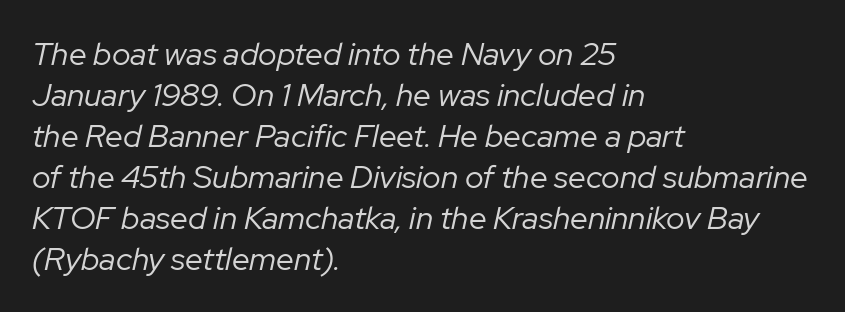
The image shows 32 px regular-weight type, italic (leaning right); set left-aligned, normal line spacing (1.28x), normal letter spacing, not underlined; low stroke contrast and a medium x-height.
